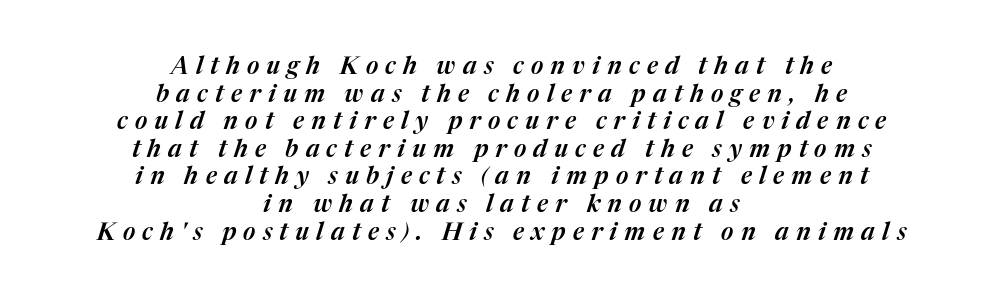
The glyphs are unaccompanied by any horizontal stroke below them. The whitespace from short lines is split evenly between both sides. This rendering widens character spacing well past its baseline value. If you measured baseline to baseline, you'd find a short distance. Italic? Definitely — the glyphs are oblique.
